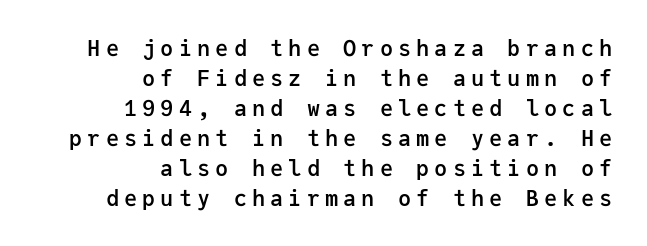
Q: Is the text bold? A: Semi-bold.
Q: Is the text italic (slanted)? A: No, it is upright.
Q: Is the text underlined? A: No.
Q: How is the paragraph aligned? A: Right-aligned.
Q: Is the spacing between letters normal or unusually wide? A: Unusually wide.
Q: Is the spacing between lines tight, normal or loose? A: Normal.
